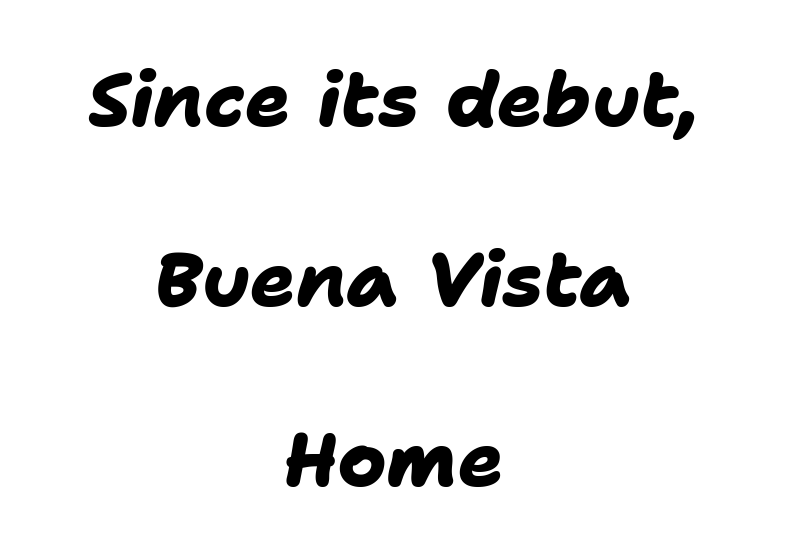
The image shows 75 px heavy sans-serif type; set centered, loose line spacing (2.4x), normal letter spacing, not underlined; low stroke contrast and a medium x-height.
